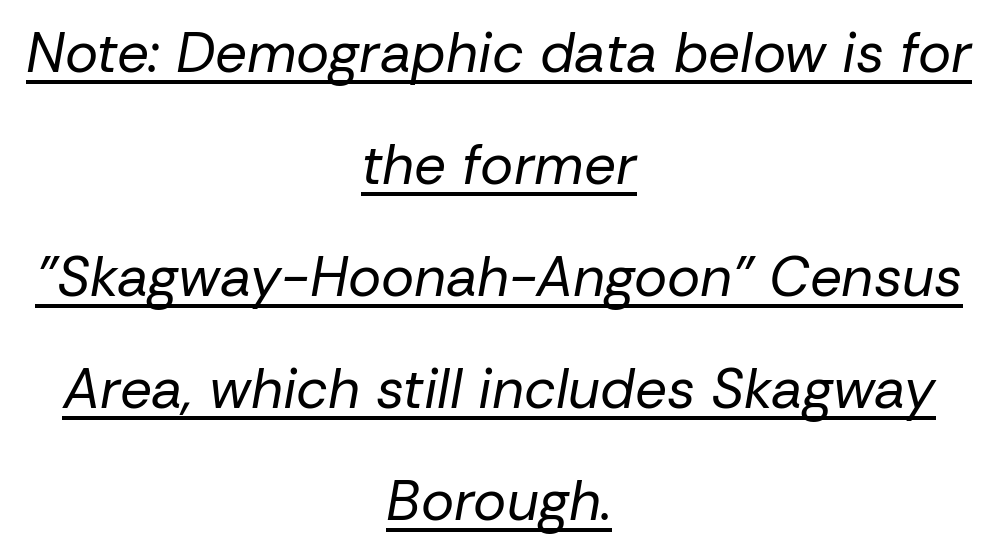
Each letter keeps its own natural width here, so spacing adapts to shape. Looks like someone drew a line under every word here. Tracking here is standard; glyphs follow each other at the usual distance. A centered setting, common on invitations and titles, is used for this passage. The face looks like a standard text weight, possibly lighter.
